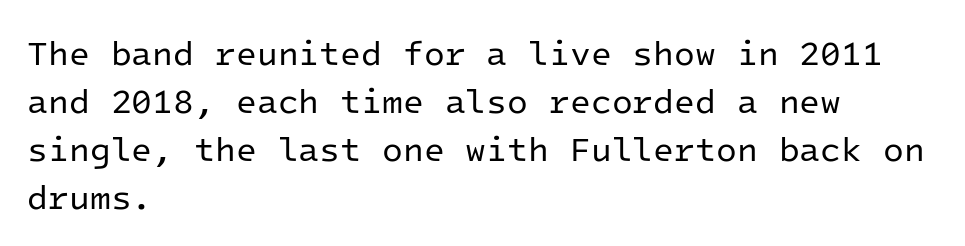
Q: Is the text bold? A: No.
Q: Is the text italic (slanted)? A: No, it is upright.
Q: Is the typeface a serif or a sans-serif typeface? A: Sans-serif.
Q: Is the text underlined? A: No.
Q: How is the paragraph aligned? A: Left-aligned.
Q: Is the spacing between letters normal or unusually wide? A: Normal.
Q: Is the spacing between lines tight, normal or loose? A: Normal.
Q: Width (condensed, normal, or wide)? A: Normal.
Q: Stroke contrast? A: Low.
Q: x-height? A: Medium.
Q: Monospaced? A: Yes.
